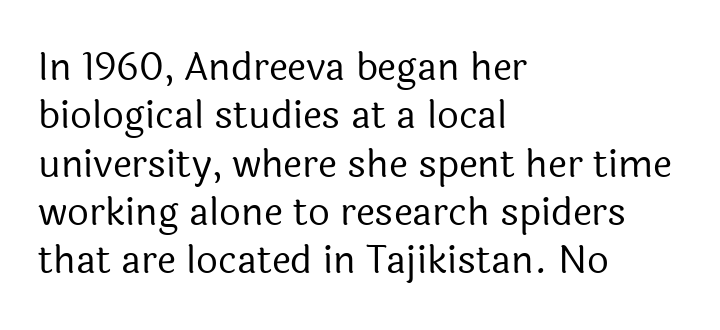
The image shows 38 px regular-weight sans-serif type, upright; set left-aligned, normal line spacing (1.27x), normal letter spacing, not underlined; a medium x-height.
